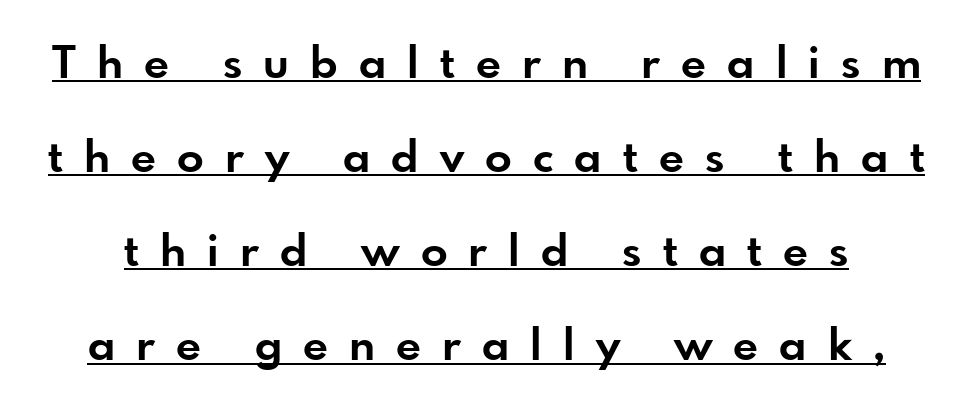
{"serif": "no", "italic": "no", "bold": "yes", "weight": "bold", "width": "normal", "stroke_contrast": "low", "x_height": "small", "monospaced": "no", "underline": "yes", "line_spacing": "loose", "line_spacing_ratio": 2.14, "letter_spacing": "wide", "letter_spacing_em": 0.48, "glyph_px": 44}
